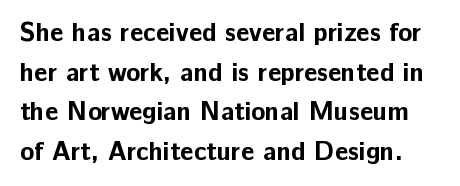
The image shows 26 px bold type, upright; set normal line spacing (1.52x), normal letter spacing, not underlined.
